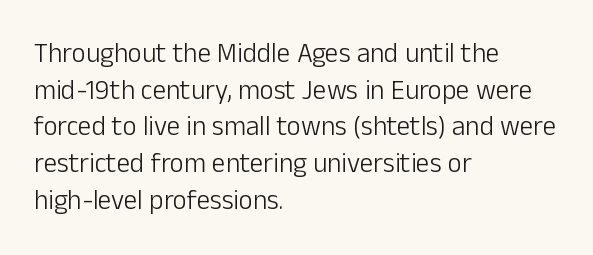
Reading down the block, your eye returns to a fixed left position each line. Do the letters lean? They stand straight. The strip under each line holds only bare page. Bold? No — there's no thickening of the strokes. Line spacing here is normal. Glyph-to-glyph distance matches everyday printed text.
